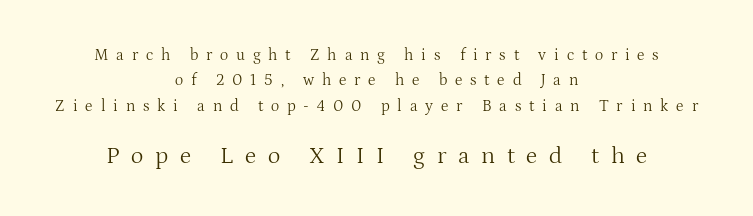
Q: Is the text bold? A: No.
Q: Is the text italic (slanted)? A: No, it is upright.
Q: Is the text underlined? A: No.
Q: How is the paragraph aligned? A: Centered.
Q: Is the spacing between letters normal or unusually wide? A: Unusually wide.
Q: Is the spacing between lines tight, normal or loose? A: Normal.
Q: Which block of text is set in a larger size, the first (top) or the second (bottom)? A: The second (bottom) one.
